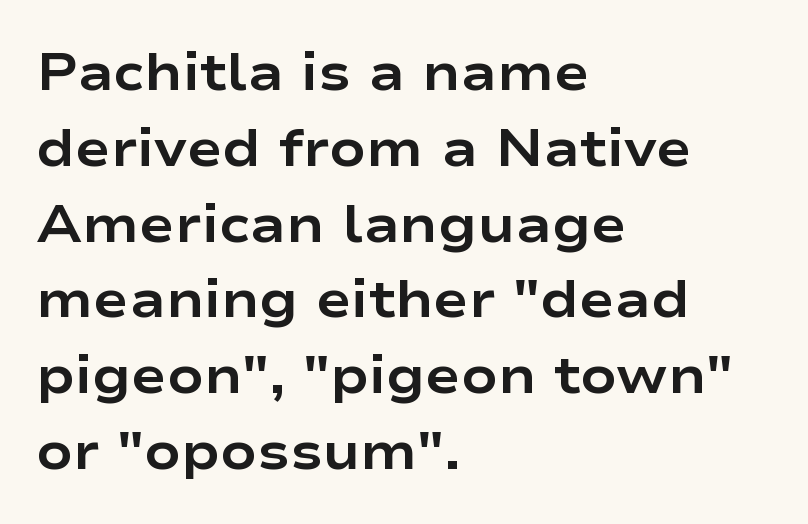
Q: Is the text bold? A: Yes.
Q: Is the text italic (slanted)? A: No, it is upright.
Q: Is the typeface a serif or a sans-serif typeface? A: Sans-serif.
Q: Is the text underlined? A: No.
Q: How is the paragraph aligned? A: Left-aligned.
Q: Is the spacing between letters normal or unusually wide? A: Normal.
Q: Is the spacing between lines tight, normal or loose? A: Normal.
Q: Width (condensed, normal, or wide)? A: Wide.
Q: Stroke contrast? A: Low.
Q: x-height? A: Medium.
Q: Monospaced? A: No.
